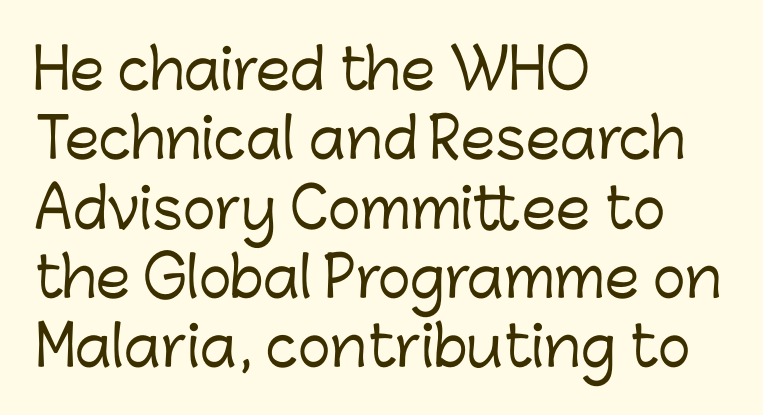
{"serif": "no", "italic": "no", "width": "normal", "stroke_contrast": "low", "x_height": "medium", "monospaced": "no", "underline": "no", "align": "left", "line_spacing": "normal", "line_spacing_ratio": 1.26, "letter_spacing": "normal", "letter_spacing_em": 0.0, "glyph_px": 55}
